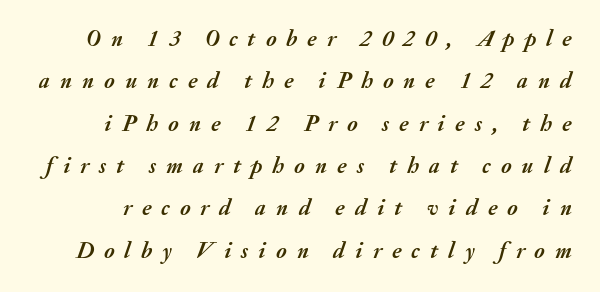
The image shows 23 px bold type, italic (leaning right); set line spacing 1.84x, unusually wide letter spacing (+0.44 em), not underlined.
